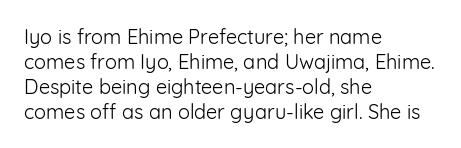
Q: Is the text bold? A: No.
Q: Is the text italic (slanted)? A: No, it is upright.
Q: Is the text underlined? A: No.
Q: How is the paragraph aligned? A: Left-aligned.
Q: Is the spacing between letters normal or unusually wide? A: Normal.
Q: Is the spacing between lines tight, normal or loose? A: Normal.
